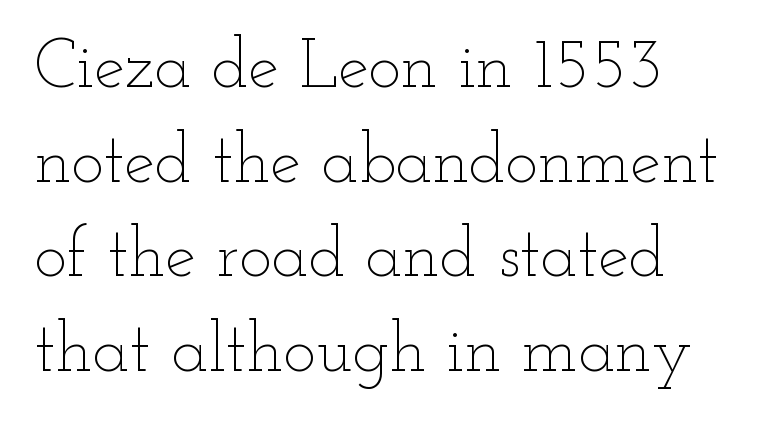
Q: Is the text bold? A: No.
Q: Is the text italic (slanted)? A: No, it is upright.
Q: Is the text underlined? A: No.
Q: How is the paragraph aligned? A: Left-aligned.
Q: Is the spacing between letters normal or unusually wide? A: Normal.
Q: Is the spacing between lines tight, normal or loose? A: Normal.
Q: Width (condensed, normal, or wide)? A: Wide.
Q: Stroke contrast? A: Low.
Q: x-height? A: Small.
Q: Monospaced? A: No.
